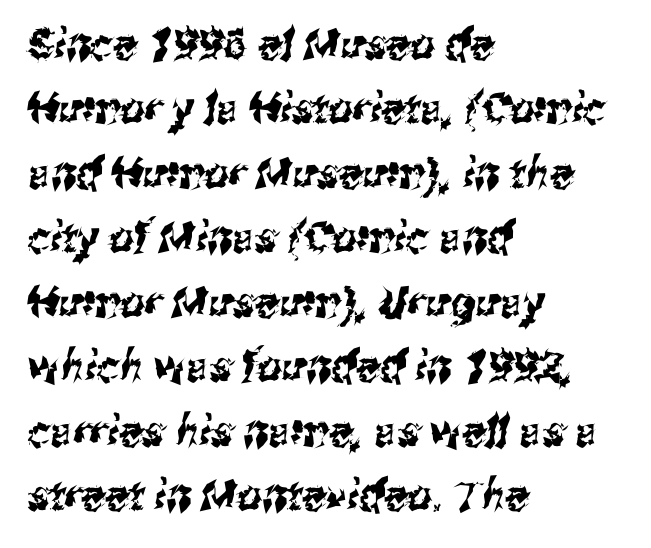
Q: Is the typeface a serif or a sans-serif typeface? A: Sans-serif.
Q: Is the text underlined? A: No.
Q: How is the paragraph aligned? A: Left-aligned.
Q: Is the spacing between letters normal or unusually wide? A: Normal.
Q: Is the spacing between lines tight, normal or loose? A: Normal.
Q: Width (condensed, normal, or wide)? A: Condensed.
Q: Stroke contrast? A: Medium.
Q: x-height? A: Medium.
Q: Monospaced? A: No.
